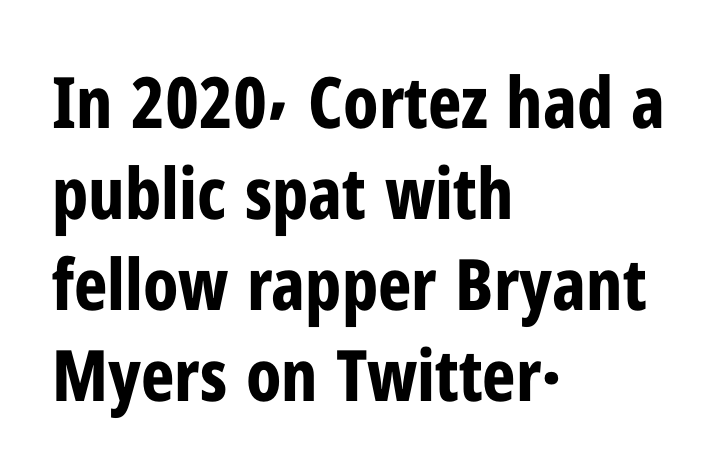
The image shows 71 px bold, condensed sans-serif type, upright; set left-aligned, normal line spacing (1.28x), normal letter spacing, not underlined; low stroke contrast and a medium x-height.
